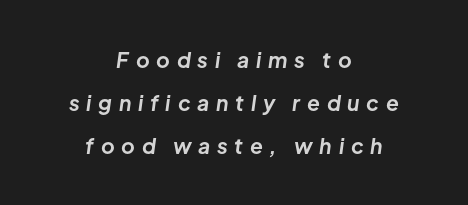
Look at the tracking — it's clearly loosened, letters drifting apart. If you measured baseline to baseline, you'd find a long distance. There's an unmistakable incline to the writing here. Caption: bold face, heavy strokes.
